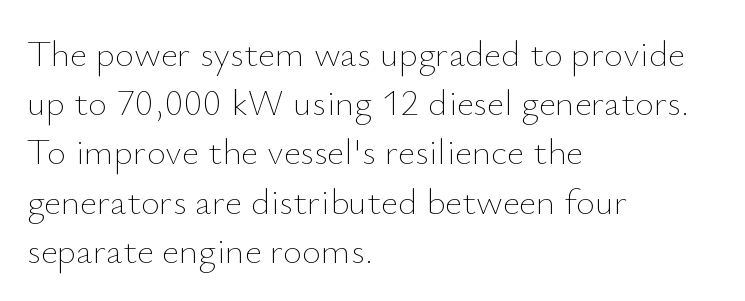
Q: Is the text bold? A: No.
Q: Is the text italic (slanted)? A: No, it is upright.
Q: Is the text underlined? A: No.
Q: How is the paragraph aligned? A: Left-aligned.
Q: Is the spacing between letters normal or unusually wide? A: Normal.
Q: Is the spacing between lines tight, normal or loose? A: Normal.
Q: Width (condensed, normal, or wide)? A: Normal.
Q: Stroke contrast? A: Low.
Q: x-height? A: Small.
Q: Monospaced? A: No.
